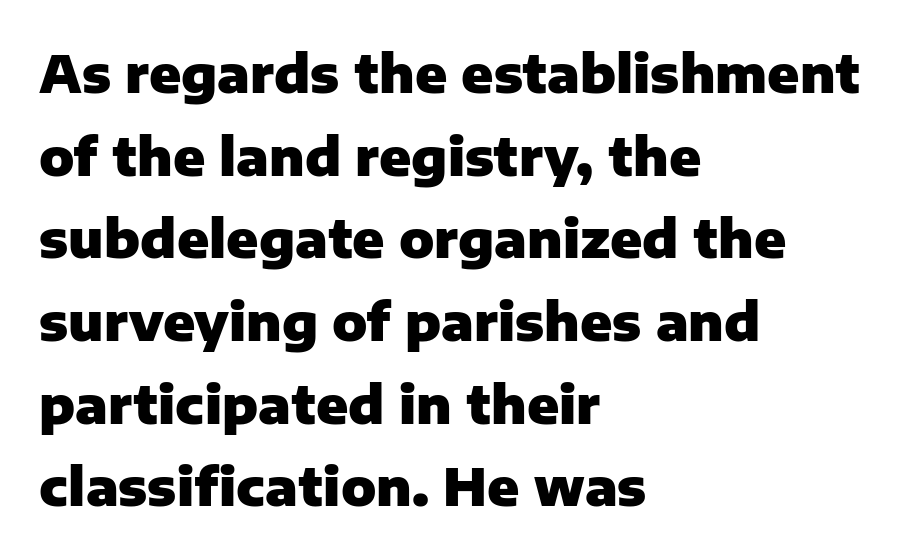
The image shows 52 px heavy sans-serif type, upright; set left-aligned, normal line spacing (1.59x), normal letter spacing, not underlined; low stroke contrast and a medium x-height.
